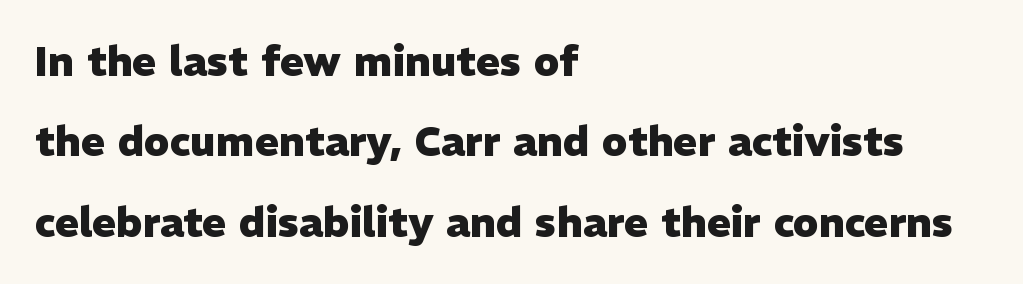
The image shows 41 px heavy sans-serif type, upright; set left-aligned, loose line spacing (1.96x), normal letter spacing, not underlined; low stroke contrast and a medium x-height.
